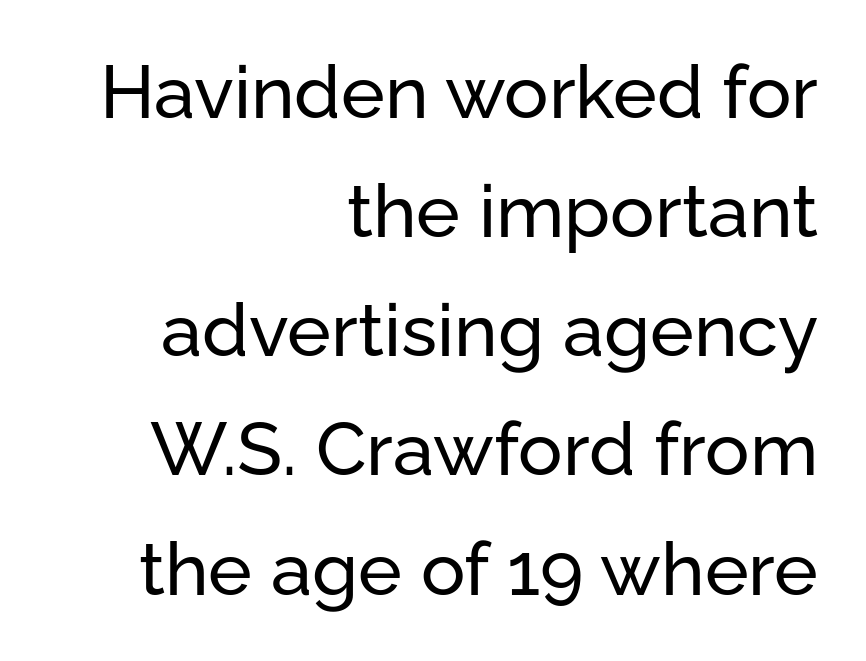
Each new line begins a customary step beneath the previous one. Italic? Not at all — the glyphs are vertical. The letters carry no serifs — their stems end cleanly without finishing strokes. Lines of text with bare space underneath. The face used here is proportionally spaced, like ordinary book or web type. The compositor pushed each line to the right boundary.
